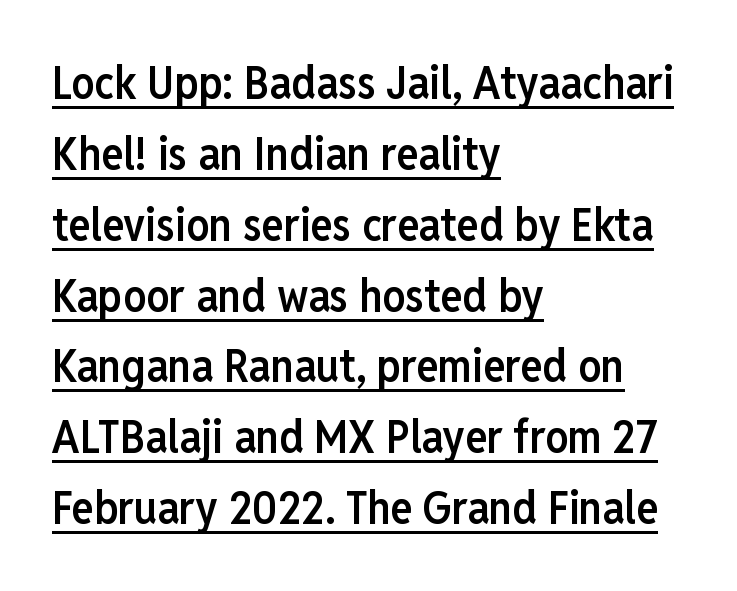
Q: Is the text bold? A: Semi-bold.
Q: Is the text italic (slanted)? A: No, it is upright.
Q: Is the typeface a serif or a sans-serif typeface? A: Sans-serif.
Q: Is the text underlined? A: Yes.
Q: How is the paragraph aligned? A: Left-aligned.
Q: Is the spacing between letters normal or unusually wide? A: Normal.
Q: Is the spacing between lines tight, normal or loose? A: Normal.
Q: Width (condensed, normal, or wide)? A: Condensed.
Q: Stroke contrast? A: Low.
Q: x-height? A: Medium.
Q: Monospaced? A: No.
